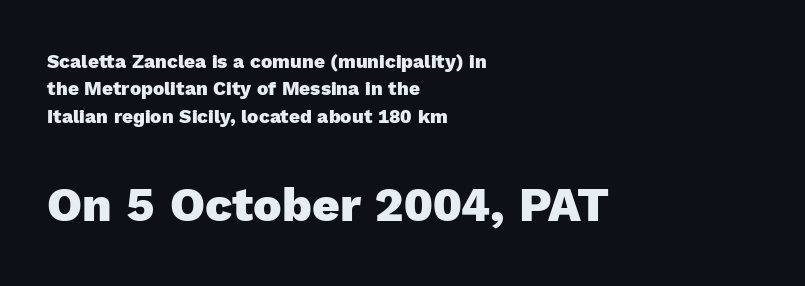
The passage shown stacks its lines at a standard gap. The baseline area is clear. A student would call this left alignment; a typographer would say flush left, rag right. The face used here is proportionally spaced, like ordinary book or web type. Does the lettering tilt? It doesn't — this is upright.
